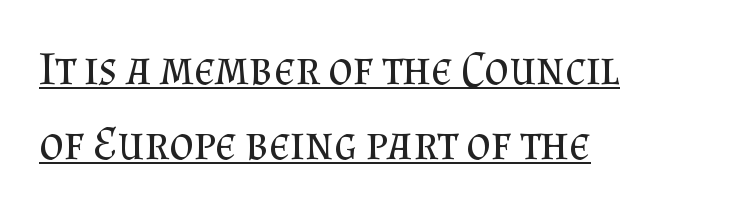
Q: Is the text bold? A: No.
Q: Is the text italic (slanted)? A: No, it is upright.
Q: Is the typeface a serif or a sans-serif typeface? A: Serif.
Q: Is the text underlined? A: Yes.
Q: How is the paragraph aligned? A: Left-aligned.
Q: Is the spacing between letters normal or unusually wide? A: Normal.
Q: Is the spacing between lines tight, normal or loose? A: Normal.
Q: Width (condensed, normal, or wide)? A: Normal.
Q: Stroke contrast? A: Medium.
Q: x-height? A: Small.
Q: Monospaced? A: No.
